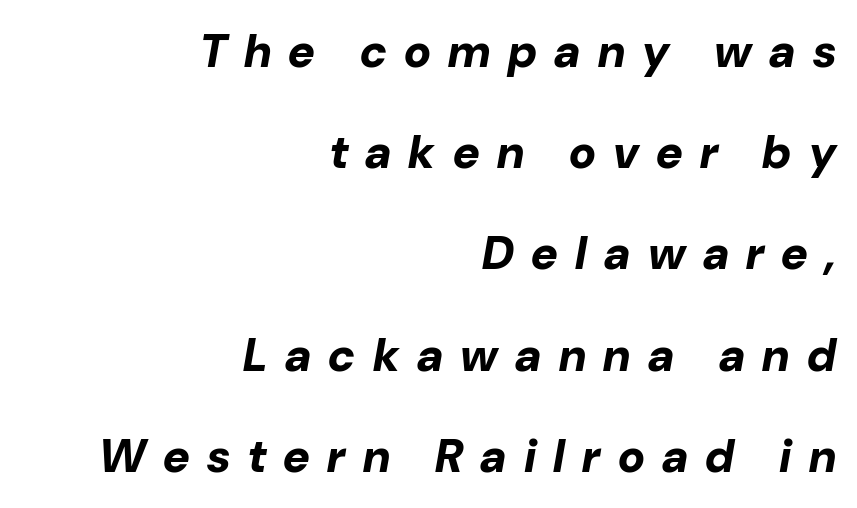
{"italic": "yes", "lean": "right", "slant_degrees": 10, "bold": "yes", "weight": "bold", "width": "normal", "stroke_contrast": "low", "x_height": "medium", "monospaced": "no", "underline": "no", "align": "right", "line_spacing": "loose", "line_spacing_ratio": 2.2, "letter_spacing": "wide", "letter_spacing_em": 0.38, "glyph_px": 46}
